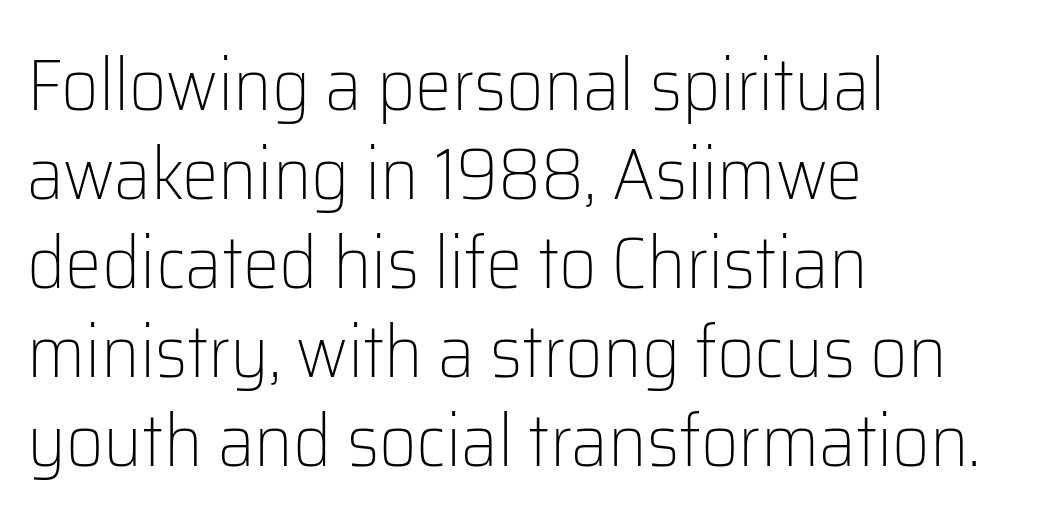
Caption: multi-line text, flush left, ragged right. Letters rest on an invisible, unmarked baseline. Spacing between characters is what you'd get straight out of the box. Weight class: somewhere from thin through regular.
